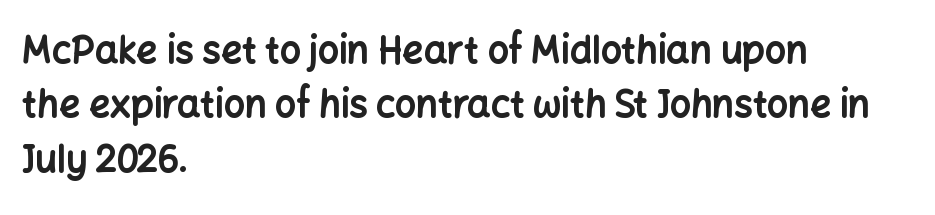
Spacing verdict: proportional, widths tailored to each character. A typesetter would call this zero additional tracking. How heavy is the stroke? Heavy — this is a bold. Compared with a centered layout, this one pins lines to the left instead.
